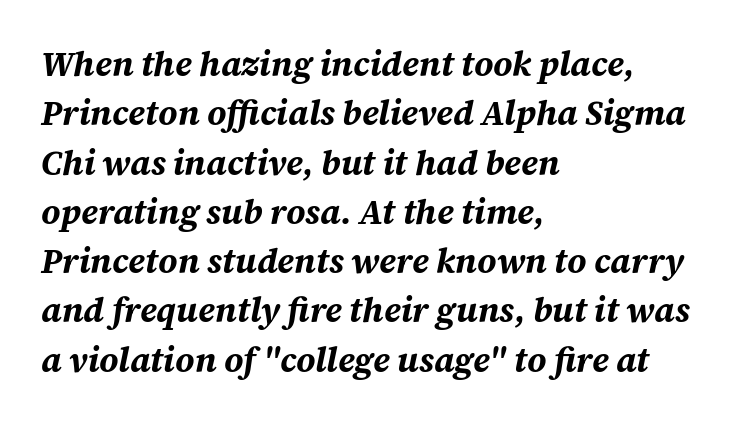
Line spacing here is normal. If you drew a line through each stem, it would be angled. Tracking here is standard; glyphs follow each other at the usual distance. Students, this is bold: see how much ink each stroke carries. Proportional: the letters do not fall into vertical columns. The words here are not underlined.
